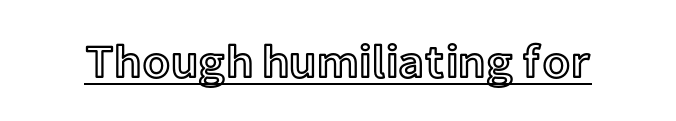
The image shows 46 px text type, upright; set normal letter spacing, underlined; a medium x-height.
